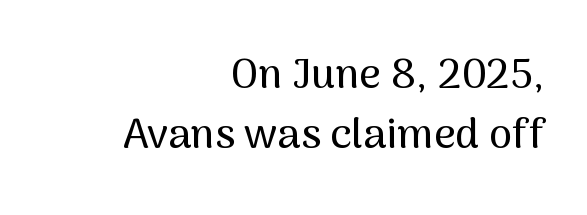
Q: Is the text italic (slanted)? A: No, it is upright.
Q: Is the typeface a serif or a sans-serif typeface? A: Sans-serif.
Q: Is the text underlined? A: No.
Q: How is the paragraph aligned? A: Right-aligned.
Q: Is the spacing between letters normal or unusually wide? A: Normal.
Q: Is the spacing between lines tight, normal or loose? A: Normal.
Q: Width (condensed, normal, or wide)? A: Normal.
Q: Stroke contrast? A: Medium.
Q: x-height? A: Medium.
Q: Monospaced? A: No.
